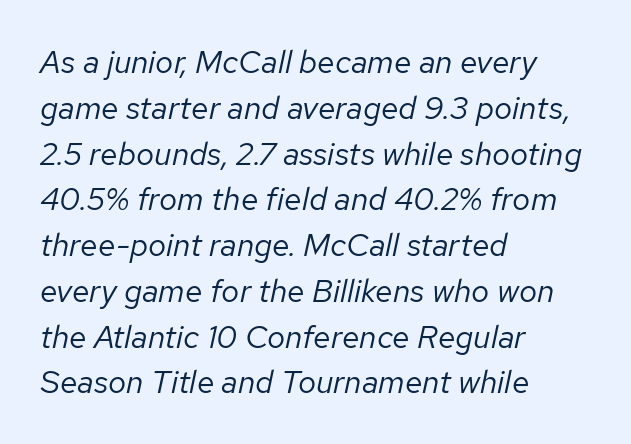
Q: Is the text bold? A: No.
Q: Is the text italic (slanted)? A: Yes, it leans right by about 12 degrees.
Q: Is the text underlined? A: No.
Q: How is the paragraph aligned? A: Left-aligned.
Q: Is the spacing between letters normal or unusually wide? A: Normal.
Q: Is the spacing between lines tight, normal or loose? A: Normal.
Q: Width (condensed, normal, or wide)? A: Normal.
Q: Stroke contrast? A: Low.
Q: x-height? A: Medium.
Q: Monospaced? A: No.
